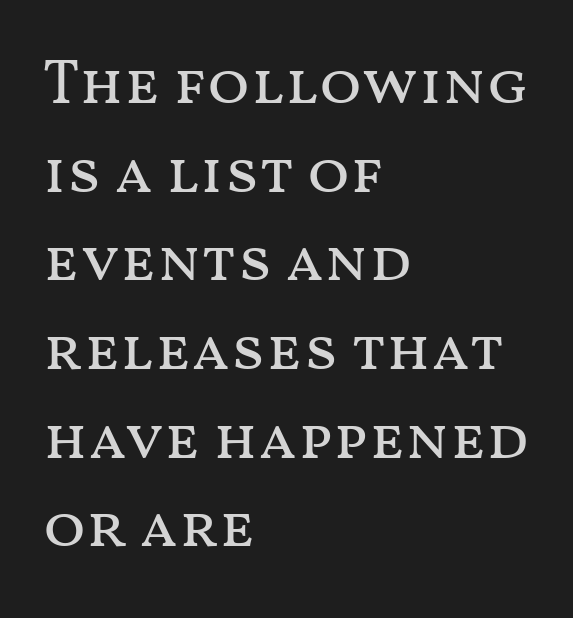
Q: Is the text bold? A: No.
Q: Is the text italic (slanted)? A: No, it is upright.
Q: Is the text underlined? A: No.
Q: How is the paragraph aligned? A: Left-aligned.
Q: Is the spacing between letters normal or unusually wide? A: Normal.
Q: Is the spacing between lines tight, normal or loose? A: Normal.
Q: Width (condensed, normal, or wide)? A: Wide.
Q: Stroke contrast? A: Medium.
Q: x-height? A: Medium.
Q: Monospaced? A: No.
